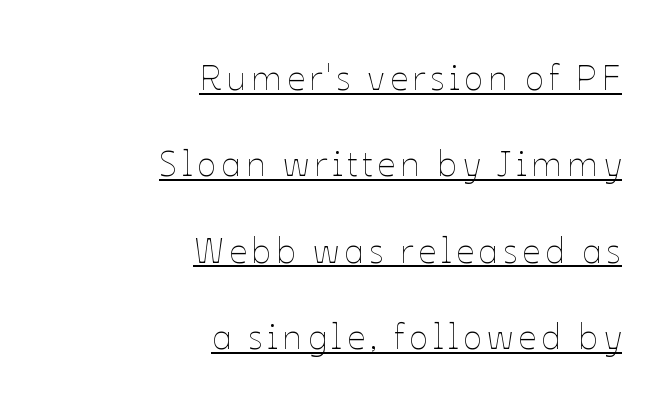
Q: Is the text bold? A: No.
Q: Is the text italic (slanted)? A: No, it is upright.
Q: Is the text underlined? A: Yes.
Q: How is the paragraph aligned? A: Right-aligned.
Q: Is the spacing between lines tight, normal or loose? A: Loose.
Q: Width (condensed, normal, or wide)? A: Normal.
Q: Stroke contrast? A: Low.
Q: x-height? A: Medium.
Q: Monospaced? A: No.
